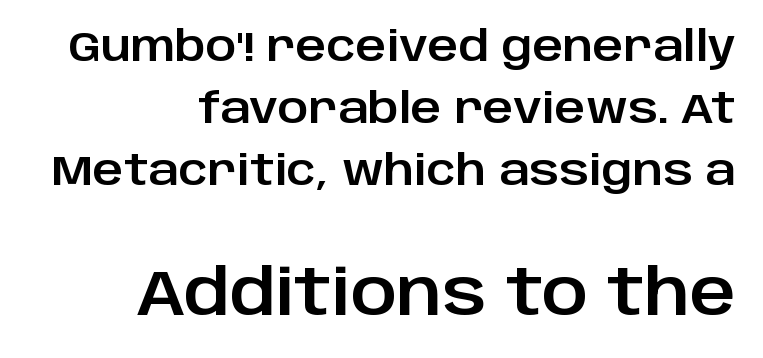
{"serif": "no", "italic": "no", "width": "normal", "stroke_contrast": "low", "x_height": "large", "monospaced": "no", "underline": "no", "align": "right", "line_spacing": "normal", "line_spacing_ratio": 1.48, "letter_spacing": "normal", "letter_spacing_em": 0.0, "larger_block": "second", "size_ratio": 1.5, "glyph_px": 63}
